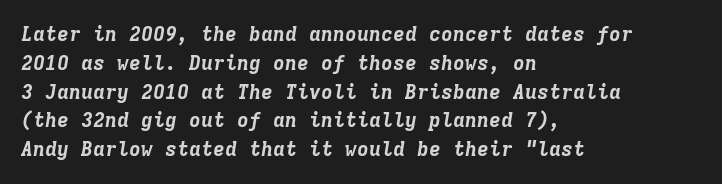
{"italic": "yes", "lean": "right", "slant_degrees": 9, "bold": "yes", "underline": "no", "align": "left", "line_spacing": "normal", "line_spacing_ratio": 1.44, "letter_spacing": "normal", "letter_spacing_em": 0.0, "glyph_px": 20}
